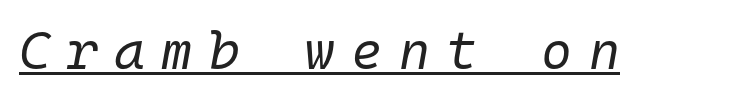
Designer's note — italics engaged. The face used here is rendered with a markedly widened letterfit. Weight class: somewhere from thin through regular. The rendering uses typewriter-style spacing with identical character cells. Underlined type.
